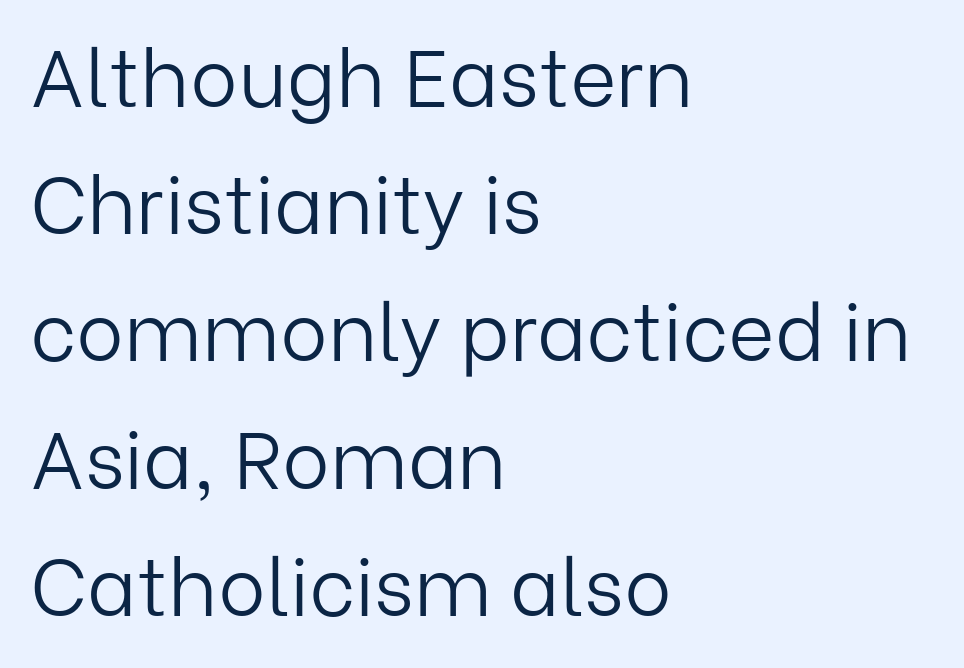
The image shows 80 px light sans-serif type, upright; set left-aligned, normal line spacing (1.59x), normal letter spacing, not underlined; low stroke contrast and a medium x-height.
